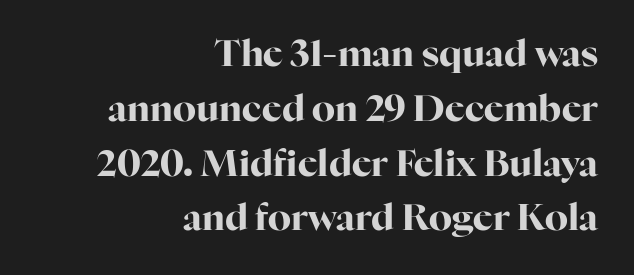
Q: Is the text bold? A: Yes.
Q: Is the text italic (slanted)? A: No, it is upright.
Q: Is the typeface a serif or a sans-serif typeface? A: Serif.
Q: Is the text underlined? A: No.
Q: How is the paragraph aligned? A: Right-aligned.
Q: Is the spacing between letters normal or unusually wide? A: Normal.
Q: Is the spacing between lines tight, normal or loose? A: Normal.
Q: Width (condensed, normal, or wide)? A: Normal.
Q: Stroke contrast? A: High.
Q: x-height? A: Medium.
Q: Monospaced? A: No.
